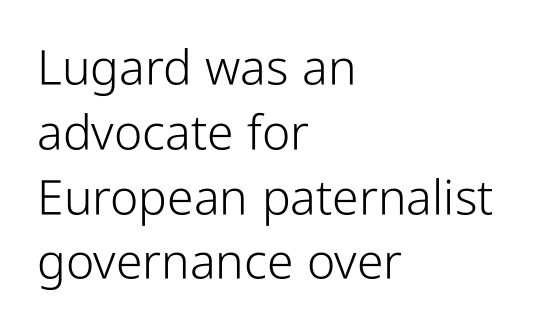
Q: Is the text bold? A: No.
Q: Is the text italic (slanted)? A: No, it is upright.
Q: Is the typeface a serif or a sans-serif typeface? A: Sans-serif.
Q: Is the text underlined? A: No.
Q: How is the paragraph aligned? A: Left-aligned.
Q: Is the spacing between letters normal or unusually wide? A: Normal.
Q: Is the spacing between lines tight, normal or loose? A: Normal.
Q: Width (condensed, normal, or wide)? A: Condensed.
Q: Stroke contrast? A: Low.
Q: x-height? A: Medium.
Q: Monospaced? A: No.
